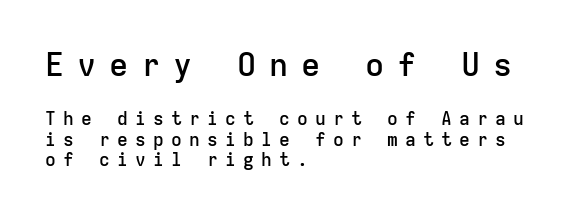
The image shows 32 px semibold sans-serif type, upright, monospaced; set left-aligned, tight line spacing (1.14x), unusually wide letter spacing (+0.4 em), not underlined; the first (top) block is 1.78x larger; low stroke contrast and a medium x-height.
